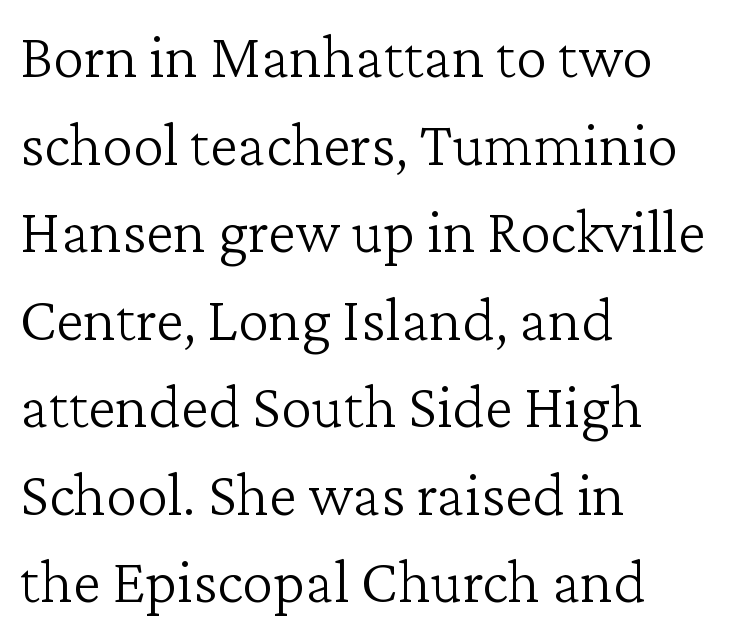
Every row of glyphs begins at an identical x-position on the left. Do the characters align in a grid? No, the font is proportional. No heavy texture on the line: the type isn't bold. Font category for this specimen: serif.
